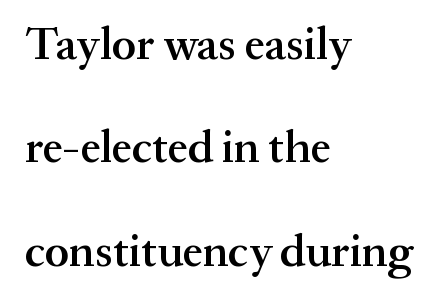
{"serif": "yes", "italic": "no", "bold": "semi", "weight": "semibold", "width": "normal", "stroke_contrast": "medium", "x_height": "medium", "monospaced": "no", "underline": "no", "align": "left", "line_spacing": "loose", "line_spacing_ratio": 2.3, "letter_spacing": "normal", "letter_spacing_em": 0.0, "glyph_px": 45}
